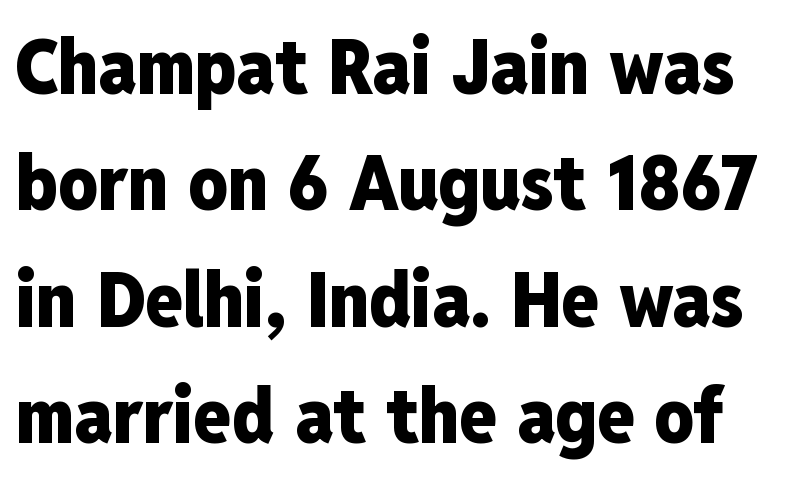
{"serif": "no", "italic": "no", "bold": "yes", "weight": "heavy", "width": "condensed", "stroke_contrast": "low", "x_height": "medium", "monospaced": "no", "underline": "no", "line_spacing": "normal", "line_spacing_ratio": 1.51, "letter_spacing": "normal", "letter_spacing_em": 0.0, "glyph_px": 77}
